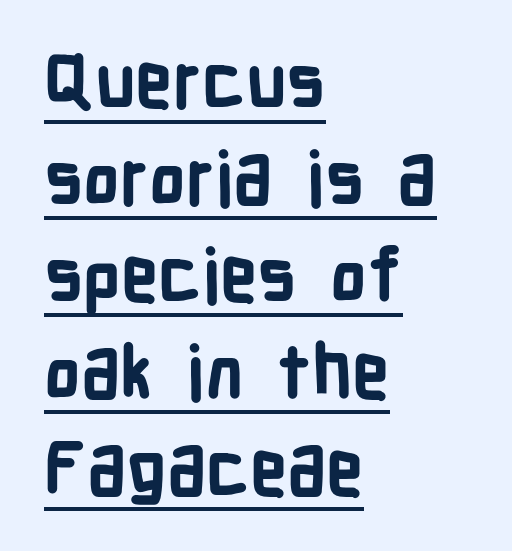
Each word holds together tightly as a unit, with standard inter-letter gaps. Character widths vary here, with narrow letters taking less room than wide ones. The rendered words wear a rule along their underside. A classic flush-left, rag-right setting is used for this passage.
